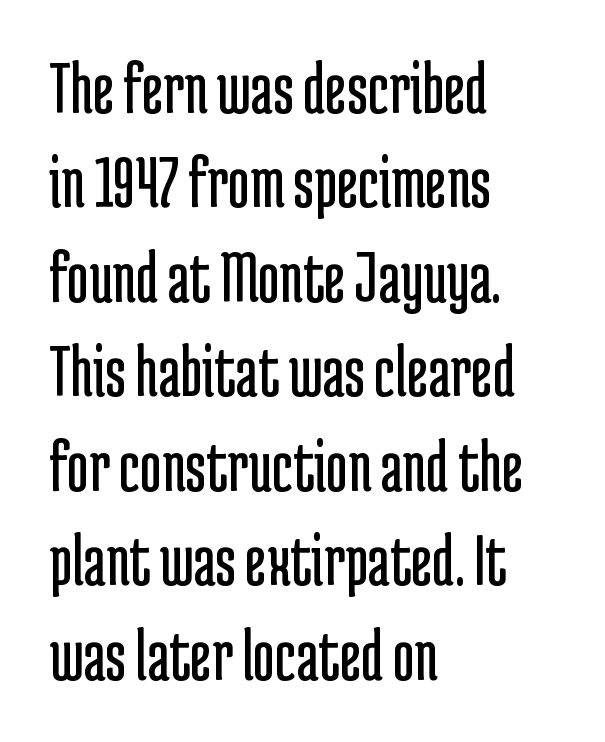
The image shows 75 px regular-weight, condensed sans-serif type, upright; set left-aligned, normal line spacing (1.26x), normal letter spacing, not underlined; low stroke contrast and a medium x-height.
